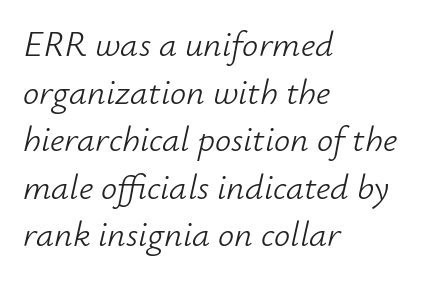
The image shows 36 px light type, italic (leaning right); set left-aligned, normal line spacing (1.32x), normal letter spacing, not underlined; low stroke contrast and a small x-height.
